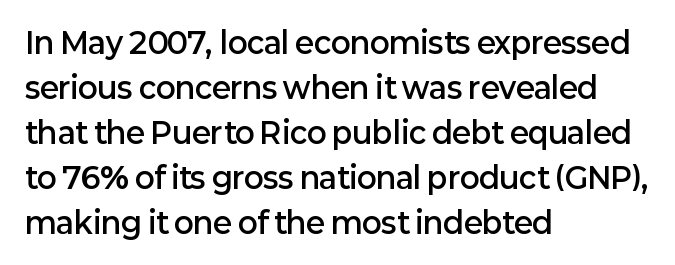
Q: Is the text bold? A: Semi-bold.
Q: Is the text italic (slanted)? A: No, it is upright.
Q: Is the typeface a serif or a sans-serif typeface? A: Sans-serif.
Q: Is the text underlined? A: No.
Q: How is the paragraph aligned? A: Left-aligned.
Q: Is the spacing between letters normal or unusually wide? A: Normal.
Q: Is the spacing between lines tight, normal or loose? A: Normal.
Q: Width (condensed, normal, or wide)? A: Normal.
Q: Stroke contrast? A: Low.
Q: x-height? A: Medium.
Q: Monospaced? A: No.
